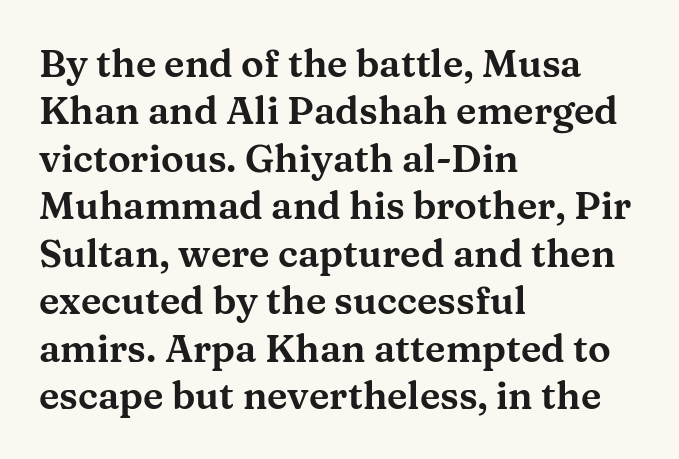
{"serif": "yes", "italic": "no", "width": "wide", "stroke_contrast": "medium", "x_height": "medium", "monospaced": "no", "underline": "no", "align": "left", "line_spacing": "normal", "line_spacing_ratio": 1.25, "letter_spacing": "normal", "letter_spacing_em": 0.0, "glyph_px": 38}
